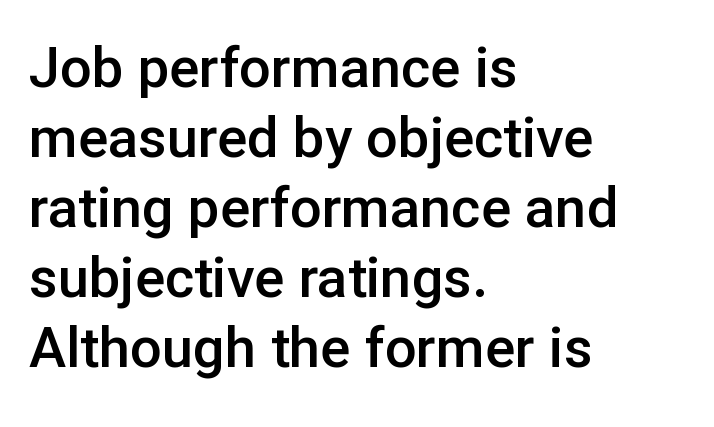
The image shows 56 px semibold sans-serif type, upright; set left-aligned, normal line spacing (1.25x), normal letter spacing, not underlined; low stroke contrast and a medium x-height.
